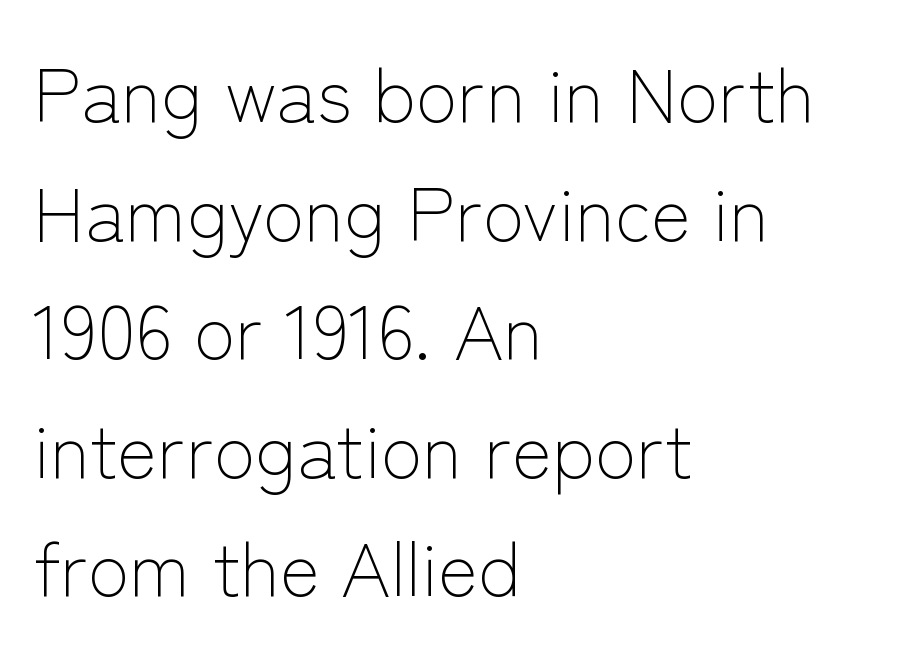
Q: Is the text bold? A: No.
Q: Is the text italic (slanted)? A: No, it is upright.
Q: Is the typeface a serif or a sans-serif typeface? A: Sans-serif.
Q: Is the text underlined? A: No.
Q: How is the paragraph aligned? A: Left-aligned.
Q: Is the spacing between letters normal or unusually wide? A: Normal.
Q: Is the spacing between lines tight, normal or loose? A: Normal.
Q: Width (condensed, normal, or wide)? A: Normal.
Q: Stroke contrast? A: Low.
Q: x-height? A: Medium.
Q: Monospaced? A: No.
